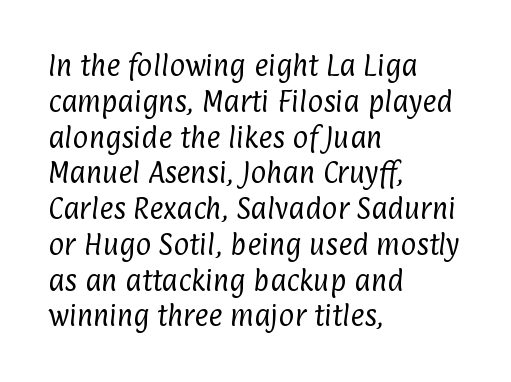
Q: Is the text bold? A: No.
Q: Is the text underlined? A: No.
Q: How is the paragraph aligned? A: Left-aligned.
Q: Is the spacing between letters normal or unusually wide? A: Normal.
Q: Is the spacing between lines tight, normal or loose? A: Normal.
